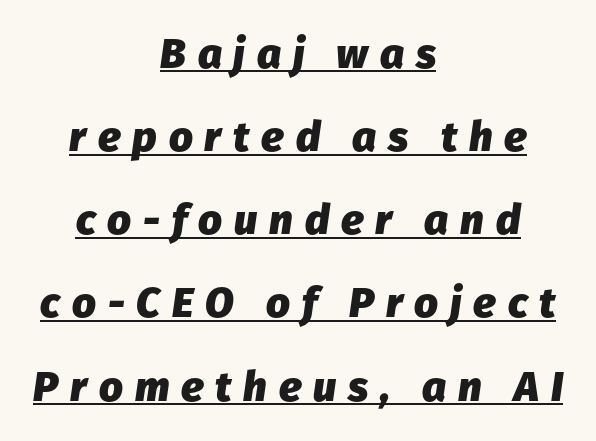
The image shows 42 px heavy type, italic (leaning right); set centered, loose line spacing (1.98x), unusually wide letter spacing (+0.28 em), underlined; low stroke contrast and a medium x-height.
